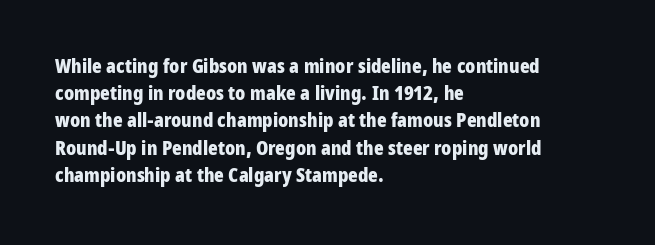
Q: Is the text bold? A: Yes.
Q: Is the text italic (slanted)? A: No, it is upright.
Q: Is the text underlined? A: No.
Q: How is the paragraph aligned? A: Left-aligned.
Q: Is the spacing between letters normal or unusually wide? A: Normal.
Q: Is the spacing between lines tight, normal or loose? A: Normal.
